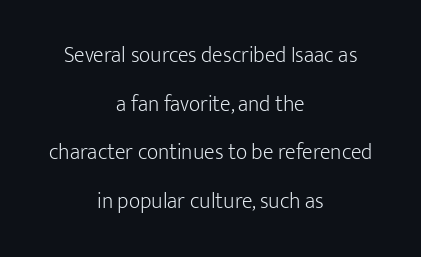
Q: Is the text bold? A: No.
Q: Is the text italic (slanted)? A: No, it is upright.
Q: Is the text underlined? A: No.
Q: How is the paragraph aligned? A: Centered.
Q: Is the spacing between letters normal or unusually wide? A: Normal.
Q: Is the spacing between lines tight, normal or loose? A: Loose.
